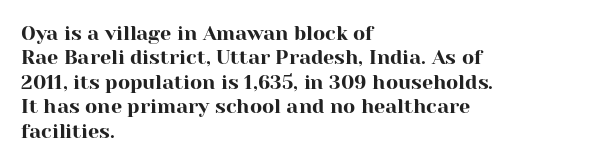
Q: Is the text italic (slanted)? A: No, it is upright.
Q: Is the text underlined? A: No.
Q: How is the paragraph aligned? A: Left-aligned.
Q: Is the spacing between letters normal or unusually wide? A: Normal.
